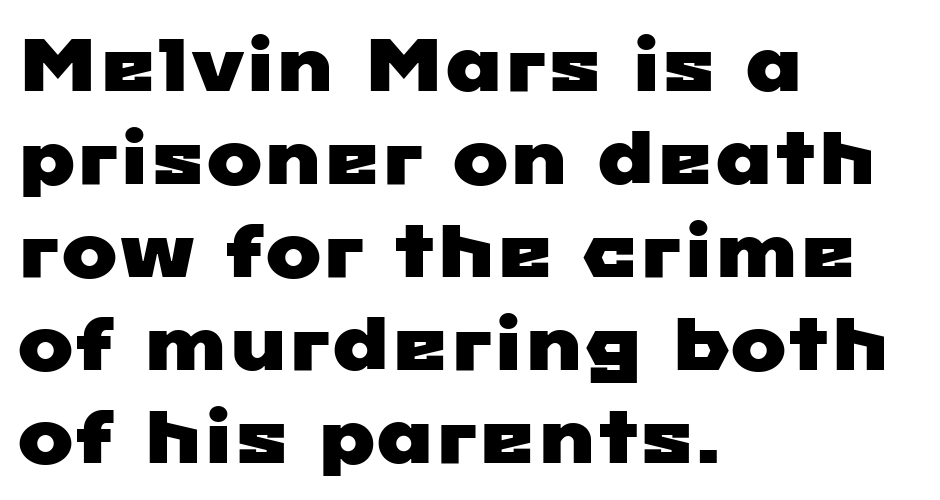
Q: Is the typeface a serif or a sans-serif typeface? A: Sans-serif.
Q: Is the text underlined? A: No.
Q: How is the paragraph aligned? A: Left-aligned.
Q: Is the spacing between letters normal or unusually wide? A: Normal.
Q: Width (condensed, normal, or wide)? A: Wide.
Q: Stroke contrast? A: Low.
Q: x-height? A: Medium.
Q: Monospaced? A: No.
